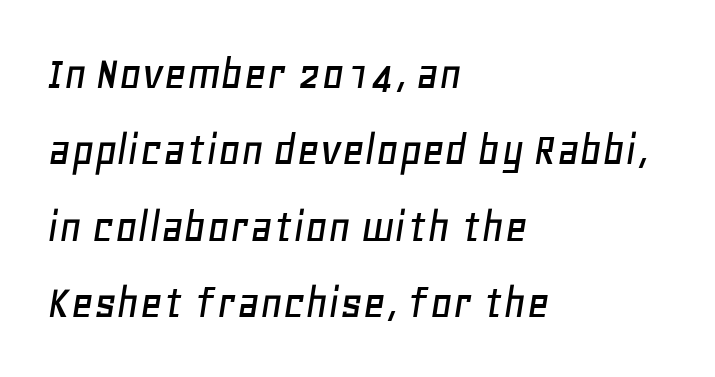
{"italic": "yes", "lean": "right", "slant_degrees": 11, "width": "normal", "stroke_contrast": "low", "x_height": "large", "monospaced": "no", "underline": "no", "align": "left", "line_spacing": "normal", "line_spacing_ratio": 1.56, "letter_spacing": "normal", "letter_spacing_em": 0.0, "glyph_px": 49}
